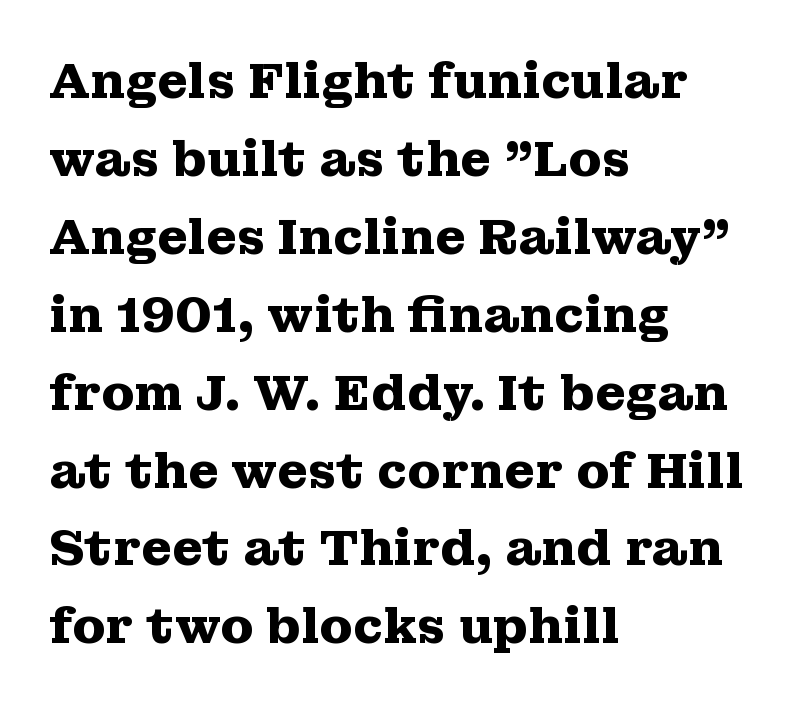
Vertical spacing — default. What weight is shown? A full bold with thick strokes. Little horizontal feet cap the strokes, marking this as serif type. A clean baseline with only descenders dipping below it. Line beginnings align vertically; line endings do not.
